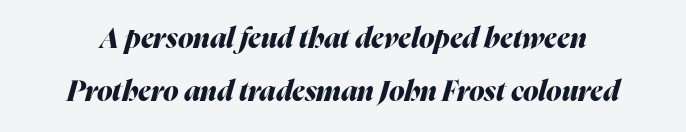
{"italic": "yes", "lean": "right", "slant_degrees": 16, "bold": "yes", "weight": "heavy", "width": "normal", "stroke_contrast": "medium", "x_height": "medium", "monospaced": "no", "underline": "no", "line_spacing_ratio": 1.88, "letter_spacing": "normal", "letter_spacing_em": 0.0, "glyph_px": 28}
